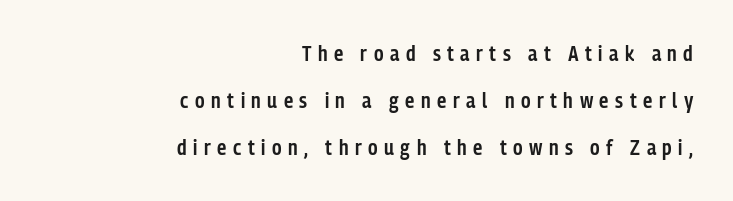
{"italic": "no", "bold": "semi", "underline": "no", "align": "right", "line_spacing": "loose", "line_spacing_ratio": 2.24, "letter_spacing": "wide", "letter_spacing_em": 0.31, "glyph_px": 21}
